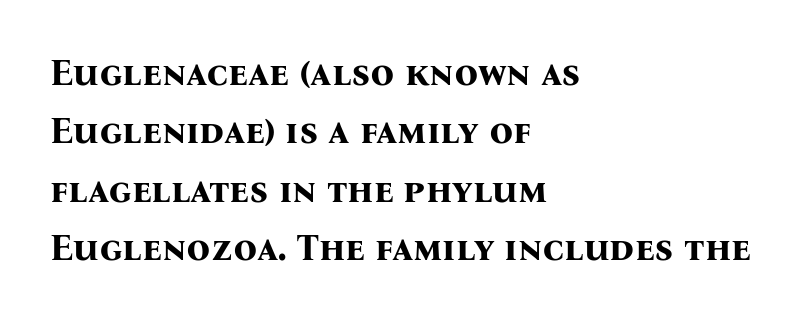
The image shows 37 px bold serif type, upright; set left-aligned, normal line spacing (1.58x), normal letter spacing, not underlined; medium stroke contrast and a medium x-height.
